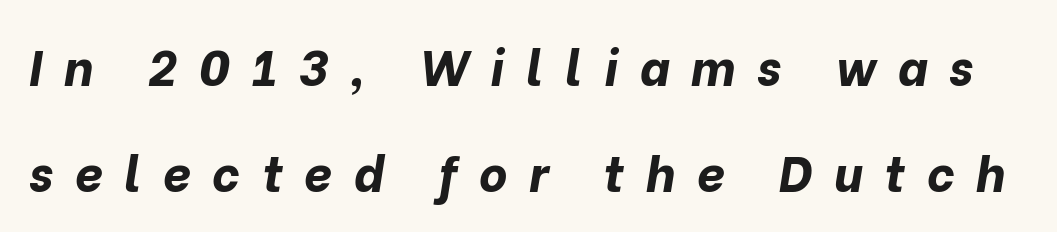
Q: Is the text bold? A: Yes.
Q: Is the text italic (slanted)? A: Yes, it leans right by about 10 degrees.
Q: Is the text underlined? A: No.
Q: Is the spacing between letters normal or unusually wide? A: Unusually wide.
Q: Is the spacing between lines tight, normal or loose? A: Loose.
Q: Width (condensed, normal, or wide)? A: Normal.
Q: Stroke contrast? A: Low.
Q: x-height? A: Medium.
Q: Monospaced? A: No.
